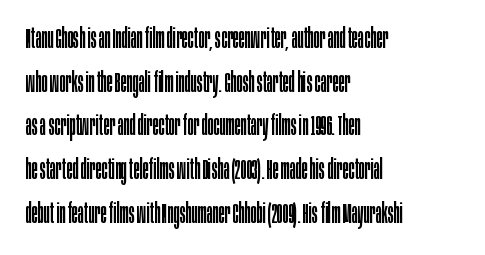
{"serif": "no", "italic": "no", "bold": "no", "weight": "regular", "width": "condensed", "stroke_contrast": "low", "x_height": "large", "monospaced": "no", "underline": "no", "align": "left", "line_spacing": "normal", "line_spacing_ratio": 1.56, "letter_spacing": "normal", "letter_spacing_em": 0.0, "glyph_px": 28}
